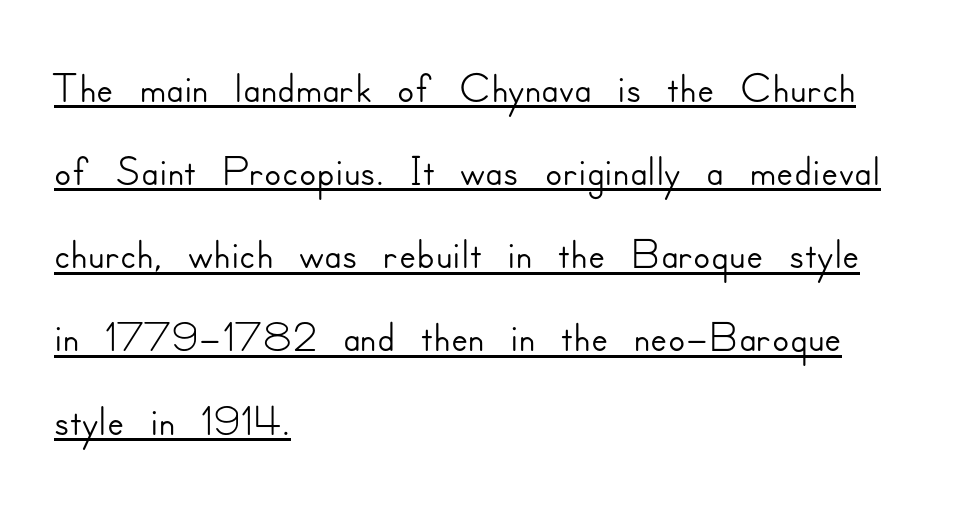
Between one letter and the next there's only the usual sliver of space. Grotesque or geometric, the face here clearly has no serifs. The paragraph has a hard left edge and a soft right edge. Think of a printed novel: that variable character pitch is what you see here. Interline gaps are of average width in this sample. The words here are underlined.
